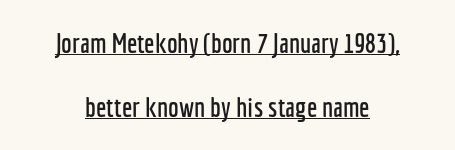
Q: Is the text italic (slanted)? A: No, it is upright.
Q: Is the text underlined? A: Yes.
Q: Is the spacing between letters normal or unusually wide? A: Normal.
Q: Is the spacing between lines tight, normal or loose? A: Loose.
